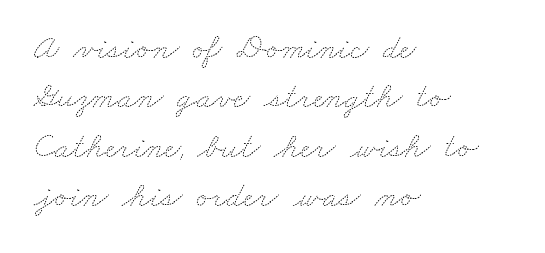
Character widths vary here, with narrow letters taking less room than wide ones. The zone under the glyphs is completely vacant. The text block is weighted toward the left margin, trailing off unevenly rightward. Inter-character spacing is left at the font's built-in metrics. Honestly, the row spacing looks completely unremarkable. The typeface has the unassuming heft of standard copy or less.
